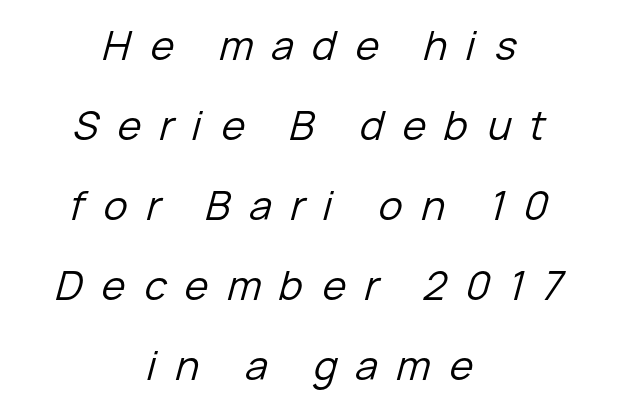
The image shows 40 px regular-weight type, italic (leaning right); set centered, loose line spacing (2.0x), unusually wide letter spacing (+0.47 em), not underlined; low stroke contrast and a medium x-height.
